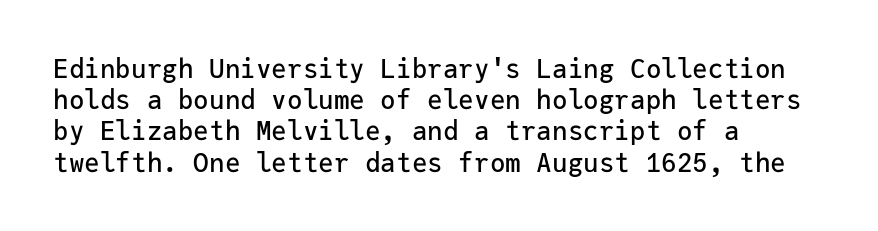
{"italic": "no", "underline": "no", "align": "left", "line_spacing_ratio": 1.2, "letter_spacing": "normal", "letter_spacing_em": 0.0, "glyph_px": 26}
